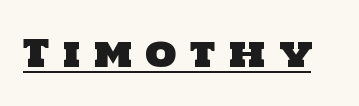
The image shows 36 px sans-serif type; set unusually wide letter spacing (+0.36 em), underlined; low stroke contrast and a large x-height.
